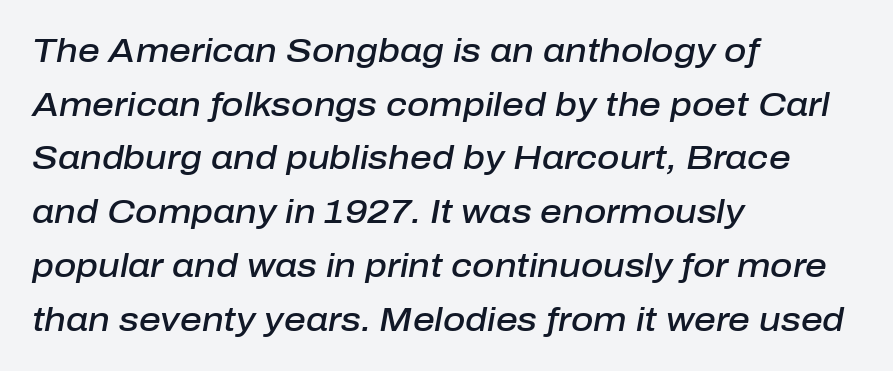
{"italic": "yes", "lean": "right", "slant_degrees": 10, "bold": "semi", "weight": "semibold", "width": "normal", "stroke_contrast": "low", "x_height": "medium", "monospaced": "no", "underline": "no", "align": "left", "line_spacing": "normal", "line_spacing_ratio": 1.58, "letter_spacing": "normal", "letter_spacing_em": 0.0, "glyph_px": 34}
